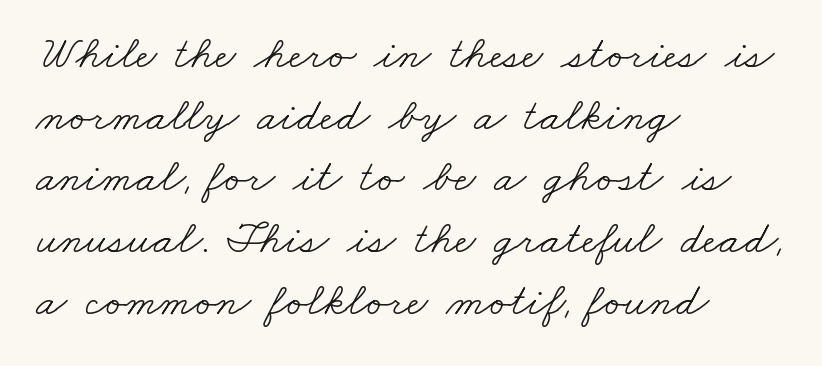
The letterforms sit at book weight or below. The letters advance in unequal steps, a hallmark of proportional type. Stroke terminals: seriffed. No extra tracking has been applied to these lines. The space directly below the letters is spotless. The vertical gap from one line to the next is medium.
